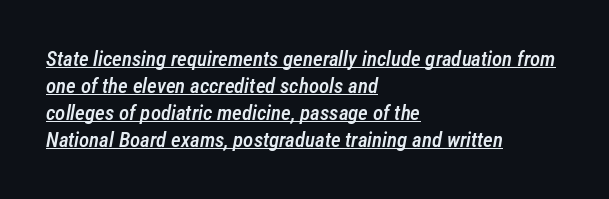
The image shows 21 px text type, italic (leaning right); set left-aligned, normal line spacing (1.28x), normal letter spacing, underlined.
